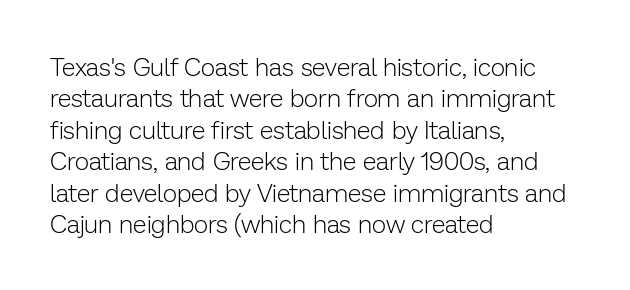
The image shows 25 px text type, upright; set left-aligned, normal line spacing (1.26x), normal letter spacing, not underlined.
